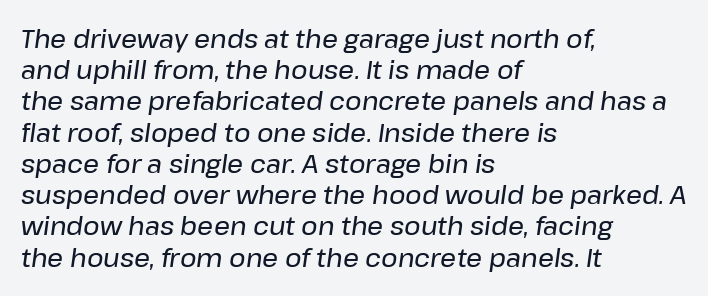
The image shows 25 px text type, italic (leaning right); set left-aligned, normal line spacing (1.25x), normal letter spacing, not underlined.
